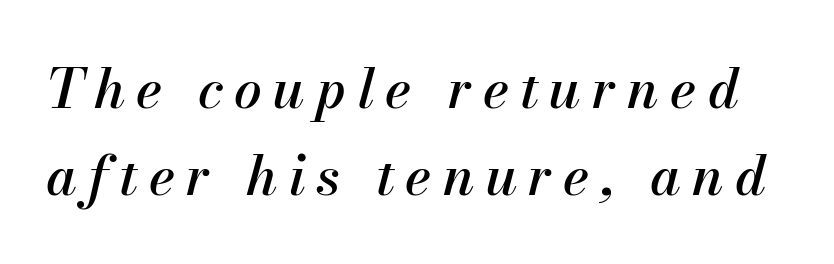
{"italic": "yes", "lean": "right", "slant_degrees": 13, "width": "normal", "stroke_contrast": "medium", "x_height": "small", "monospaced": "no", "underline": "no", "line_spacing": "normal", "line_spacing_ratio": 1.59, "letter_spacing": "wide", "letter_spacing_em": 0.2, "glyph_px": 55}
